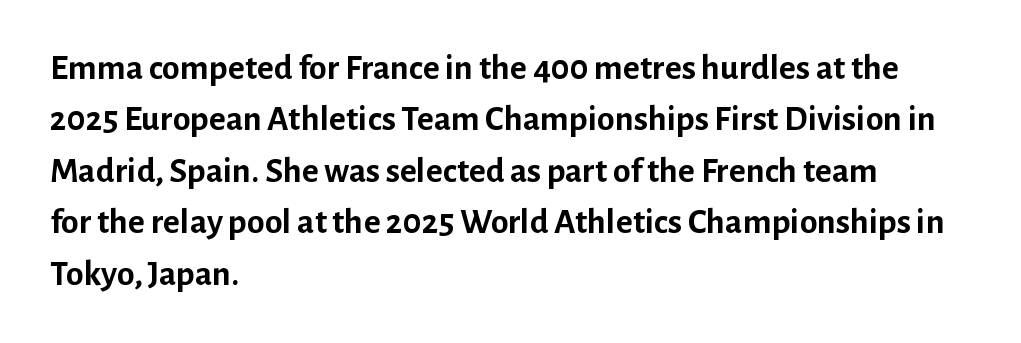
Q: Is the text bold? A: Yes.
Q: Is the text italic (slanted)? A: No, it is upright.
Q: Is the typeface a serif or a sans-serif typeface? A: Sans-serif.
Q: Is the text underlined? A: No.
Q: How is the paragraph aligned? A: Left-aligned.
Q: Is the spacing between letters normal or unusually wide? A: Normal.
Q: Is the spacing between lines tight, normal or loose? A: Normal.
Q: Width (condensed, normal, or wide)? A: Normal.
Q: Stroke contrast? A: Low.
Q: x-height? A: Medium.
Q: Monospaced? A: No.
